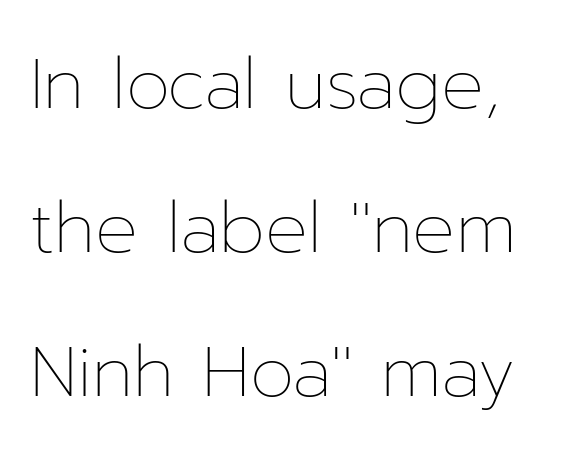
Q: Is the text bold? A: No.
Q: Is the text italic (slanted)? A: No, it is upright.
Q: Is the text underlined? A: No.
Q: Is the spacing between letters normal or unusually wide? A: Normal.
Q: Is the spacing between lines tight, normal or loose? A: Loose.
Q: Width (condensed, normal, or wide)? A: Normal.
Q: Stroke contrast? A: Low.
Q: x-height? A: Medium.
Q: Monospaced? A: No.
